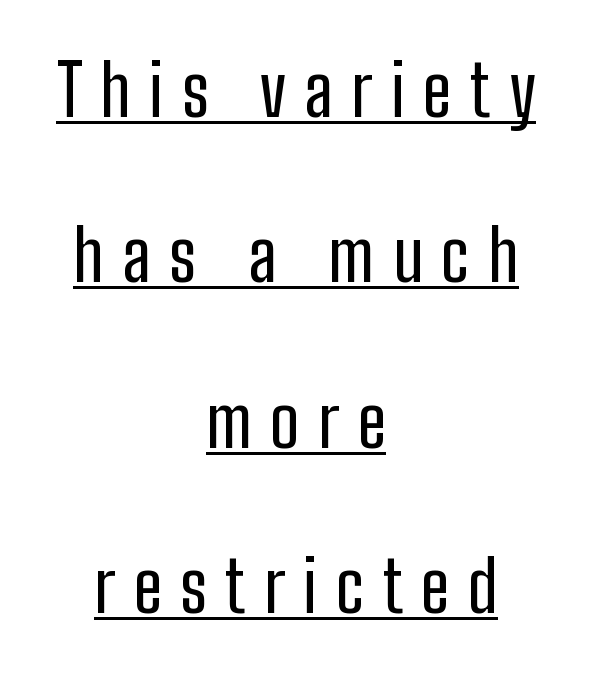
Q: Is the text italic (slanted)? A: No, it is upright.
Q: Is the typeface a serif or a sans-serif typeface? A: Sans-serif.
Q: Is the text underlined? A: Yes.
Q: How is the paragraph aligned? A: Centered.
Q: Is the spacing between letters normal or unusually wide? A: Unusually wide.
Q: Is the spacing between lines tight, normal or loose? A: Loose.
Q: Width (condensed, normal, or wide)? A: Condensed.
Q: Stroke contrast? A: Low.
Q: x-height? A: Medium.
Q: Monospaced? A: No.
